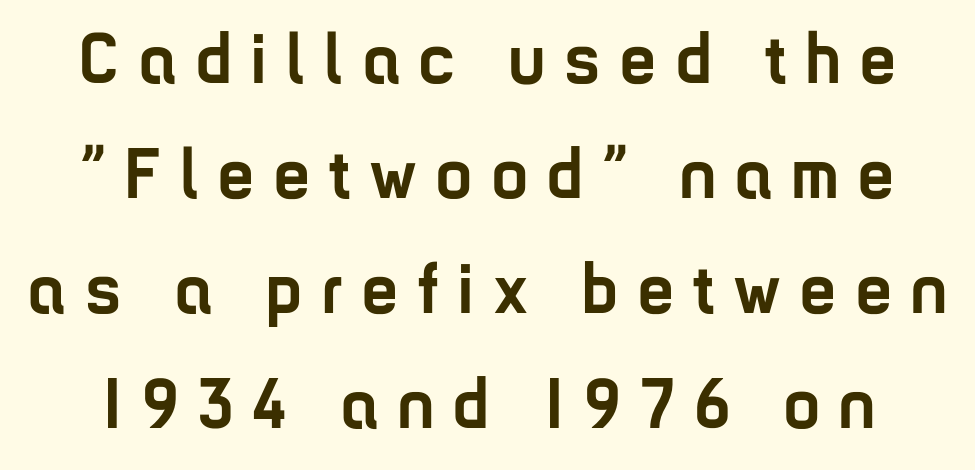
{"serif": "no", "italic": "no", "bold": "yes", "weight": "semibold", "width": "condensed", "stroke_contrast": "low", "x_height": "medium", "monospaced": "no", "underline": "no", "line_spacing": "normal", "line_spacing_ratio": 1.62, "letter_spacing": "wide", "letter_spacing_em": 0.28, "glyph_px": 71}
